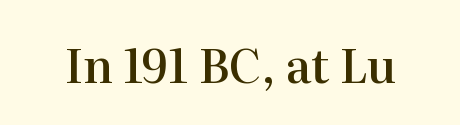
The image shows 47 px semibold serif type, upright; set normal letter spacing, not underlined; high stroke contrast and a medium x-height.
